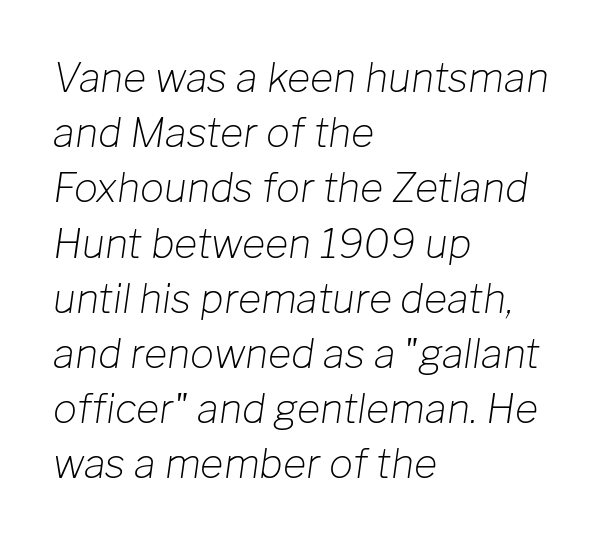
The image shows 40 px light type, italic (leaning right); set left-aligned, normal line spacing (1.38x), normal letter spacing, not underlined; low stroke contrast and a medium x-height.
